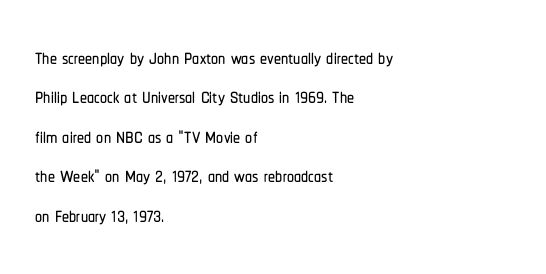
Line spacing here is normal. Every character sits straight up, as roman type does. The rendering shows plain stroke endings on the letterforms — a sans-serif design. The passage shown is not underscored anywhere. Compared with a centered layout, this one pins lines to the left instead. You could call the tracking neutral — neither tight nor loose.
